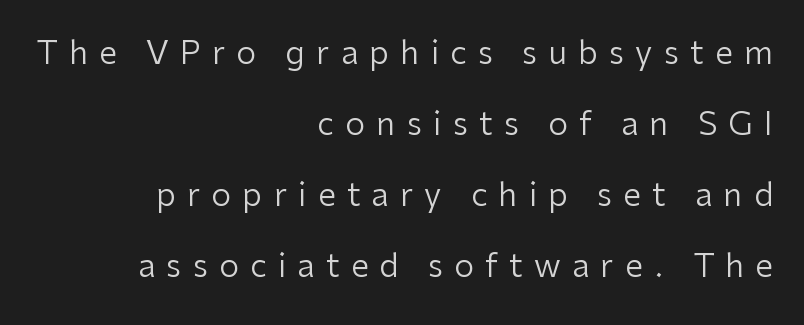
{"serif": "no", "italic": "no", "bold": "no", "weight": "regular", "width": "normal", "stroke_contrast": "low", "x_height": "medium", "monospaced": "no", "underline": "no", "align": "right", "line_spacing": "loose", "line_spacing_ratio": 2.22, "letter_spacing": "wide", "letter_spacing_em": 0.35, "glyph_px": 32}
